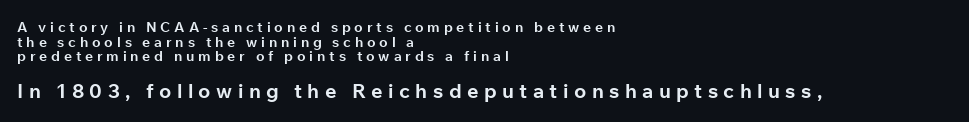
The image shows 20 px bold type, upright; set left-aligned, tight line spacing (1.05x), unusually wide letter spacing (+0.27 em), not underlined; the second (bottom) block is 1.43x larger.
